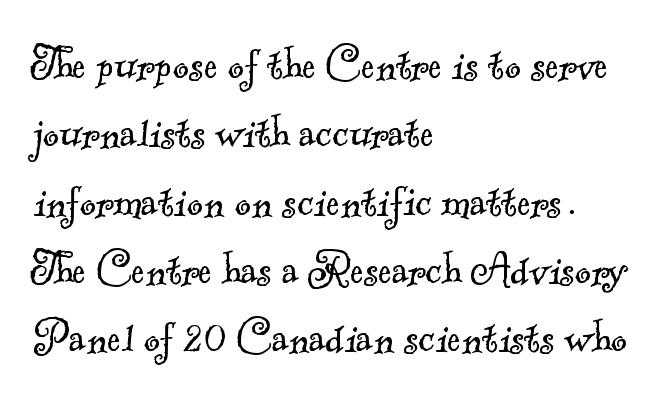
The image shows 51 px light serif type; set left-aligned, normal line spacing (1.34x), normal letter spacing, not underlined; a small x-height.
